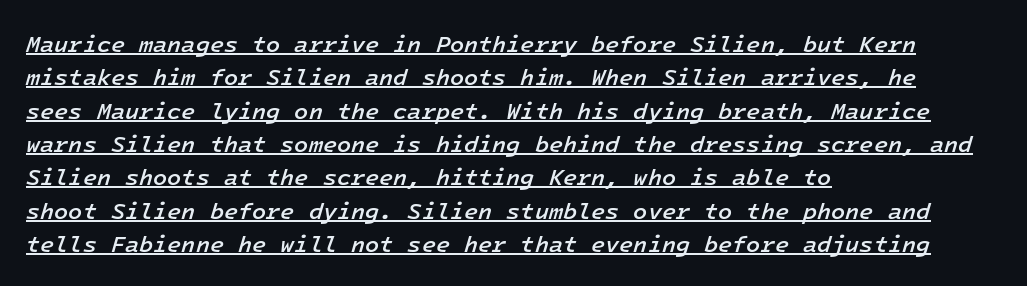
{"italic": "yes", "lean": "right", "slant_degrees": 16, "bold": "semi", "underline": "yes", "align": "left", "line_spacing": "normal", "line_spacing_ratio": 1.45, "letter_spacing": "normal", "letter_spacing_em": 0.0, "glyph_px": 23}
